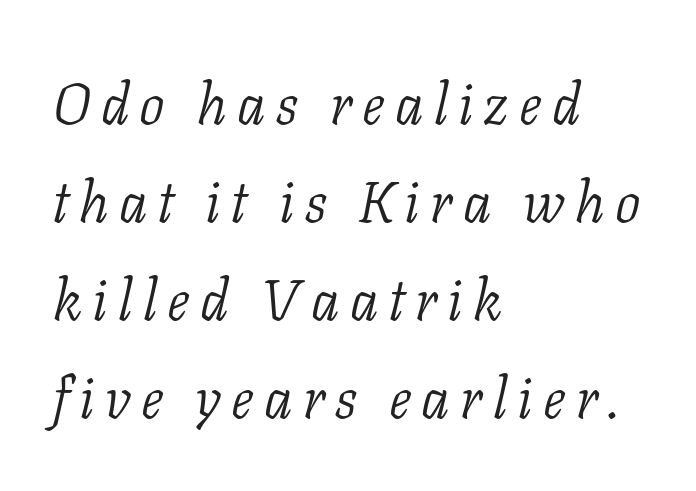
Left-aligned paragraph, ragged on the right. Only glyphs here, with clear space below each row. Yep, those are serifs on the letters. Looks like regular typesetting: each glyph gets only the width it needs. Posture: slanted. Each stroke keeps to a modest, everyday thickness or less.
